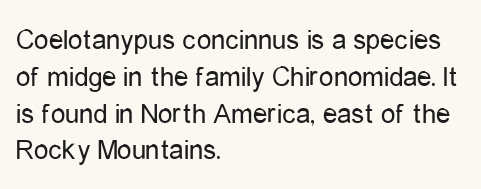
The axis of the letterforms is exactly vertical. A light-to-regular cut is what we see here. Leftover space on each line is placed entirely after the last word. The type family on display is of the sans-serif kind. The passage shown is typed in a proportional face where columns would drift.
